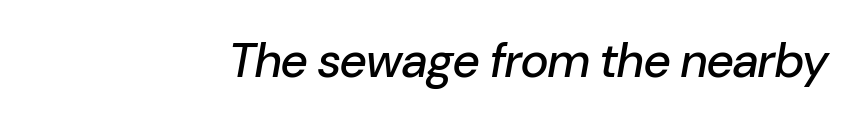
Words float on clear page, feet unadorned. The letters are slanted; this is an italic face. The lines are quadded right. The tracking reads as untouched default to a designer's eye.
